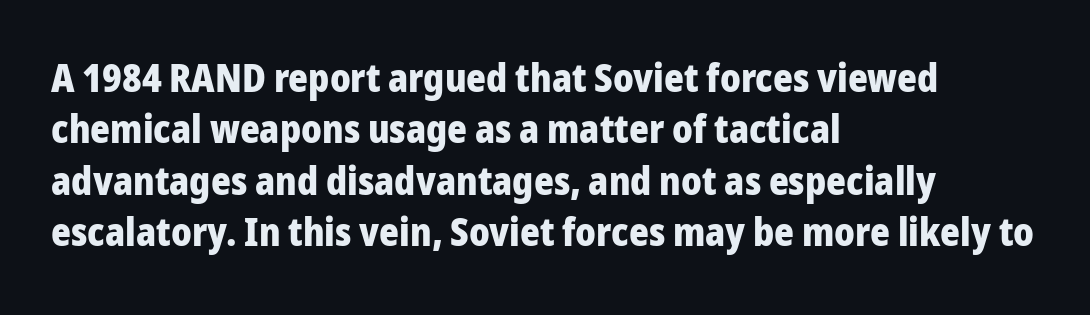
The image shows 38 px heavy sans-serif type, upright; set left-aligned, normal line spacing (1.35x), normal letter spacing, not underlined; low stroke contrast and a medium x-height.
